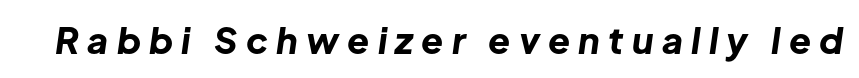
Q: Is the text bold? A: Yes.
Q: Is the text italic (slanted)? A: Yes, it leans right by about 8 degrees.
Q: Is the text underlined? A: No.
Q: Is the spacing between letters normal or unusually wide? A: Unusually wide.
Q: Width (condensed, normal, or wide)? A: Normal.
Q: Stroke contrast? A: Low.
Q: x-height? A: Medium.
Q: Monospaced? A: No.
